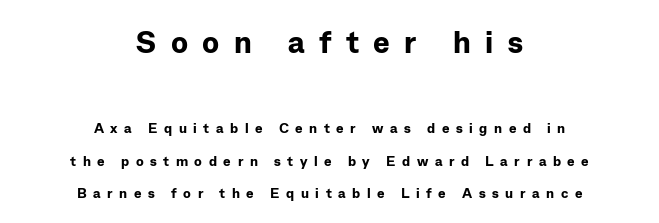
The image shows 31 px bold sans-serif type, upright; set centered, loose line spacing (2.33x), unusually wide letter spacing (+0.47 em), not underlined; the first (top) block is 2.21x larger; low stroke contrast and a medium x-height.
